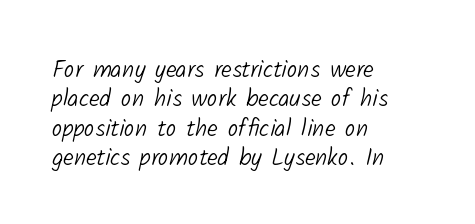
The image shows 24 px text type; set left-aligned, line spacing 1.22x, normal letter spacing, not underlined.
